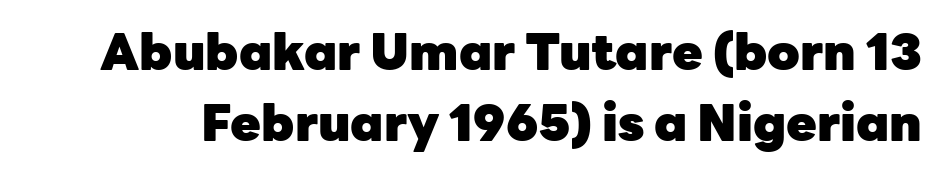
Q: Is the text bold? A: Yes.
Q: Is the text italic (slanted)? A: No, it is upright.
Q: Is the typeface a serif or a sans-serif typeface? A: Sans-serif.
Q: Is the text underlined? A: No.
Q: Is the spacing between letters normal or unusually wide? A: Normal.
Q: Is the spacing between lines tight, normal or loose? A: Normal.
Q: Width (condensed, normal, or wide)? A: Normal.
Q: Stroke contrast? A: Low.
Q: x-height? A: Medium.
Q: Monospaced? A: No.
